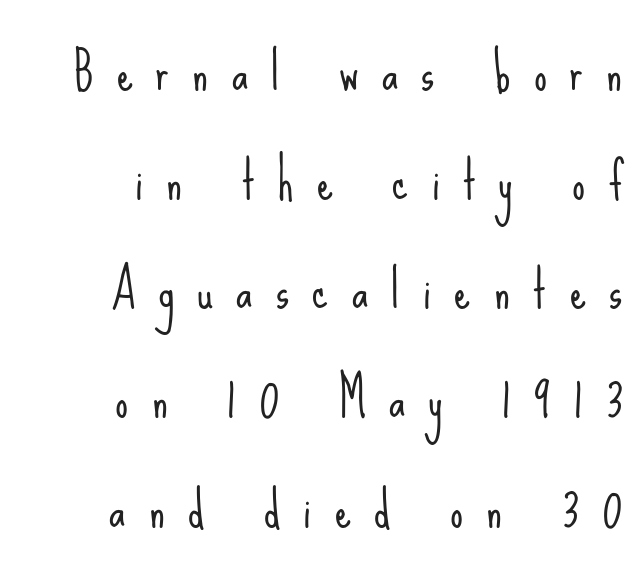
{"serif": "no", "italic": "no", "bold": "no", "weight": "light", "width": "condensed", "stroke_contrast": "low", "x_height": "small", "monospaced": "no", "underline": "no", "align": "right", "line_spacing": "loose", "line_spacing_ratio": 2.14, "letter_spacing": "wide", "letter_spacing_em": 0.46, "glyph_px": 51}
